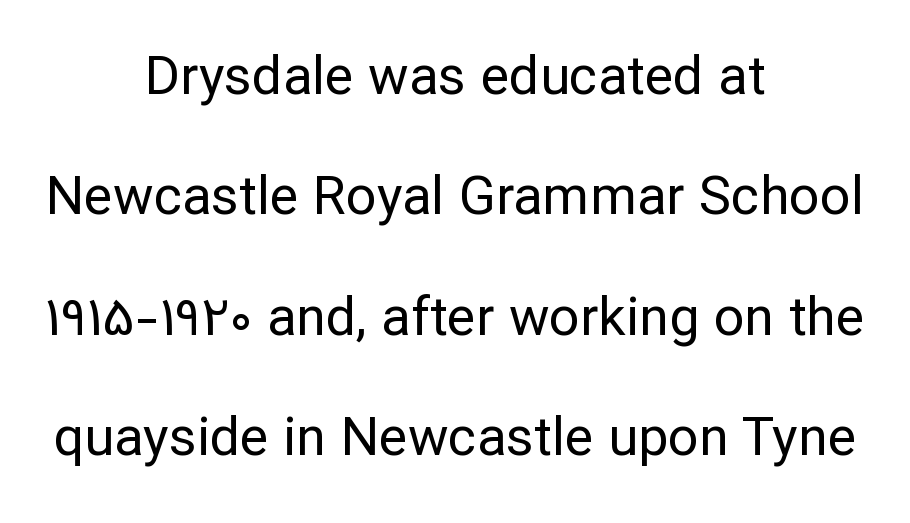
Q: Is the text bold? A: No.
Q: Is the text italic (slanted)? A: No, it is upright.
Q: Is the typeface a serif or a sans-serif typeface? A: Sans-serif.
Q: Is the text underlined? A: No.
Q: How is the paragraph aligned? A: Centered.
Q: Is the spacing between letters normal or unusually wide? A: Normal.
Q: Is the spacing between lines tight, normal or loose? A: Loose.
Q: Width (condensed, normal, or wide)? A: Normal.
Q: Stroke contrast? A: Low.
Q: x-height? A: Medium.
Q: Monospaced? A: No.
